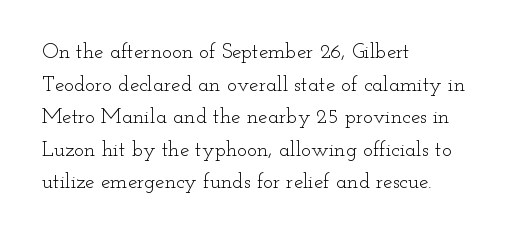
The image shows 21 px text type, upright; set left-aligned, normal line spacing (1.55x), normal letter spacing, not underlined.
